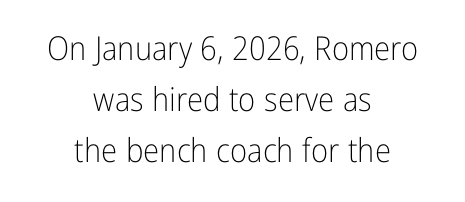
Q: Is the text bold? A: No.
Q: Is the text italic (slanted)? A: No, it is upright.
Q: Is the typeface a serif or a sans-serif typeface? A: Sans-serif.
Q: Is the text underlined? A: No.
Q: How is the paragraph aligned? A: Centered.
Q: Is the spacing between letters normal or unusually wide? A: Normal.
Q: Is the spacing between lines tight, normal or loose? A: Normal.
Q: Width (condensed, normal, or wide)? A: Condensed.
Q: Stroke contrast? A: Low.
Q: x-height? A: Medium.
Q: Monospaced? A: No.
